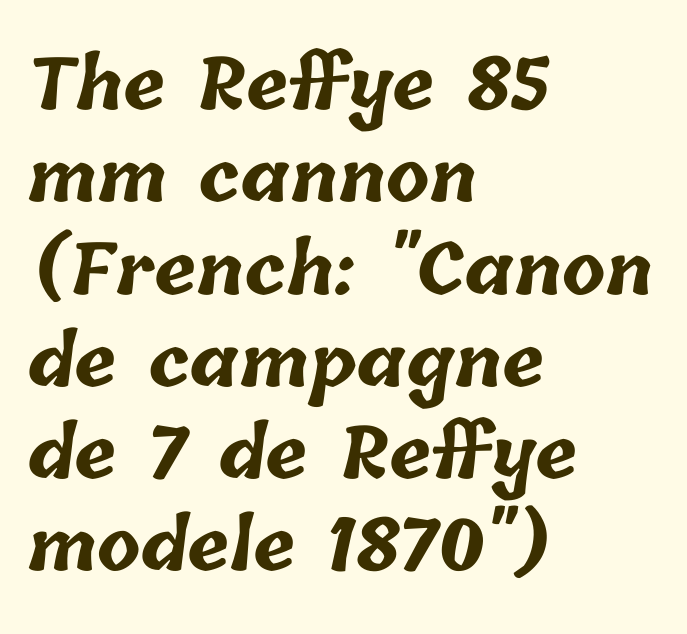
The image shows 71 px bold type; set left-aligned, normal line spacing (1.3x), normal letter spacing, not underlined; low stroke contrast and a medium x-height.
